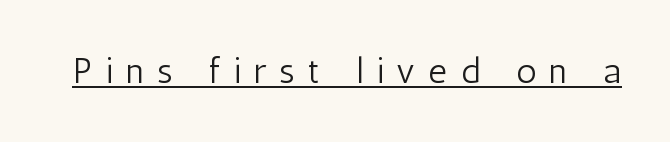
This sample has the flowing, uneven cadence of proportional lettering. The strokes carry an ordinary text weight at most. The typesetter has applied underlining to the passage shown. Letterform terminals end flat and unadorned throughout the passage. Substantial extra tracking has been applied to these lines. Italic: no, the glyphs are upright roman.
